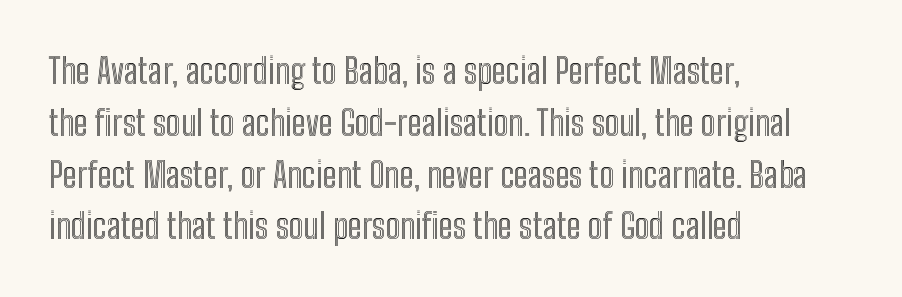
The image shows 35 px condensed type, upright; set left-aligned, normal line spacing (1.48x), normal letter spacing, not underlined; a medium x-height.
